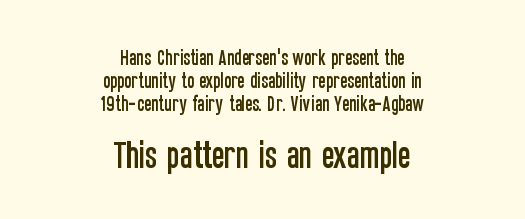
Looks like regular typesetting: each glyph gets only the width it needs. Anything drawn beneath the words? Only blank space. Reading top to bottom, the characters get bigger at the block break. Style check: upright.
